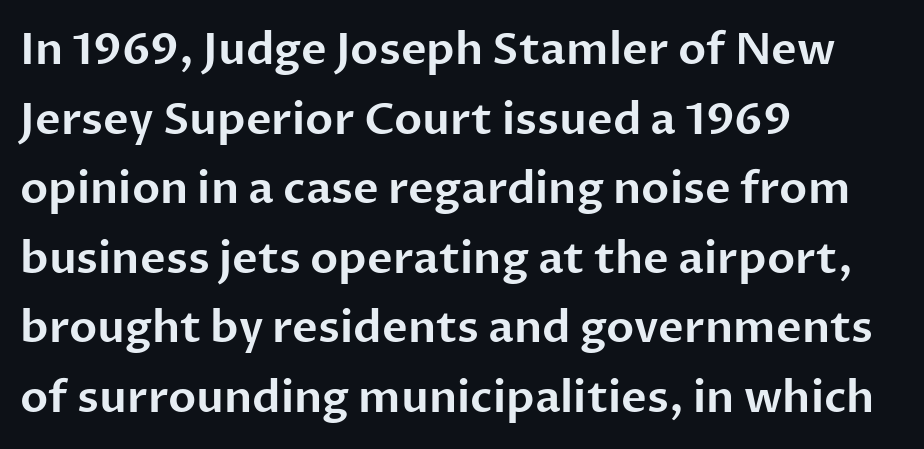
Short and long lines alike share a common starting point at left. Line spacing here is normal. Rendered with straight, roman letterforms. Is the letter spacing exaggerated? No — it looks like the ordinary default.
